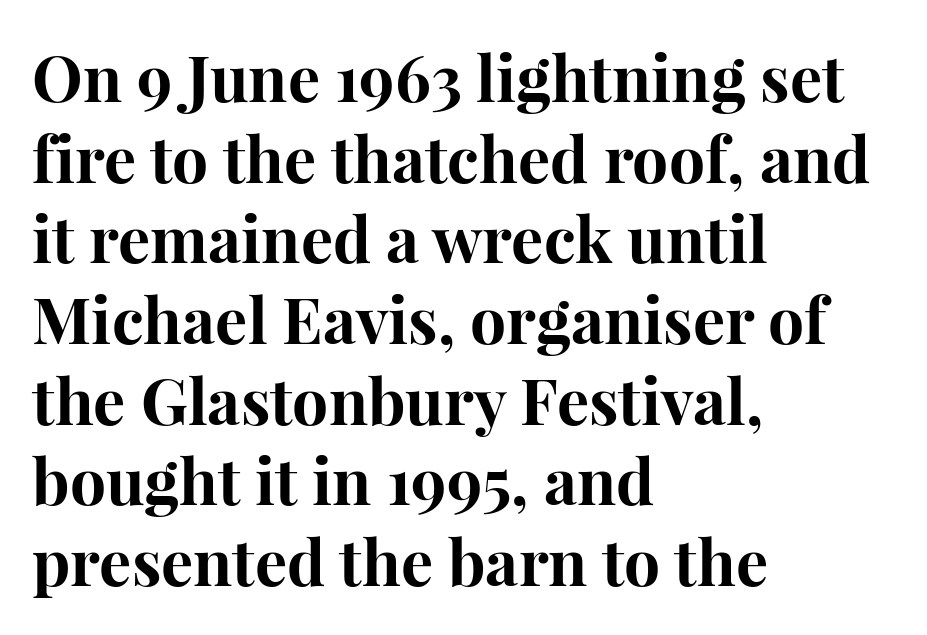
{"serif": "yes", "italic": "no", "bold": "yes", "weight": "bold", "width": "normal", "stroke_contrast": "high", "x_height": "medium", "monospaced": "no", "underline": "no", "align": "left", "line_spacing": "normal", "line_spacing_ratio": 1.26, "letter_spacing": "normal", "letter_spacing_em": 0.0, "glyph_px": 64}
